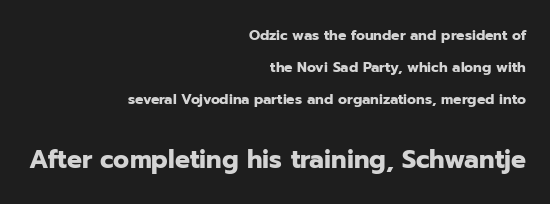
The image shows 25 px bold type, upright; set right-aligned, loose line spacing (2.29x), normal letter spacing, not underlined; the second (bottom) block is 1.79x larger.
